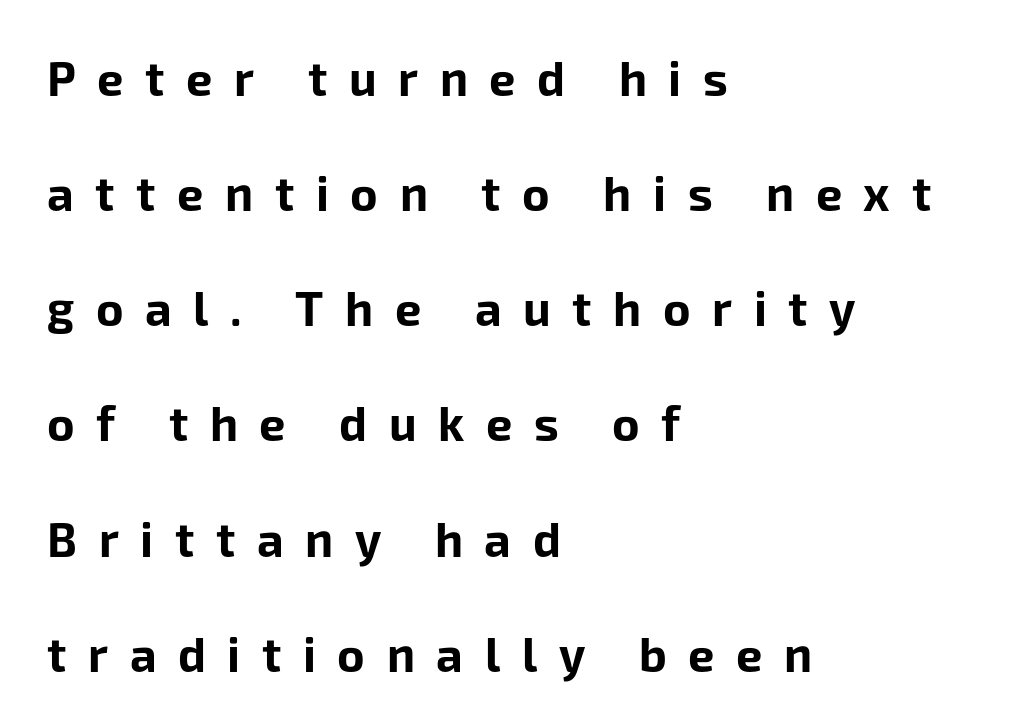
{"serif": "no", "italic": "no", "bold": "yes", "weight": "bold", "width": "normal", "stroke_contrast": "low", "x_height": "medium", "monospaced": "no", "underline": "no", "align": "left", "line_spacing": "loose", "line_spacing_ratio": 2.45, "letter_spacing": "wide", "letter_spacing_em": 0.46, "glyph_px": 47}
